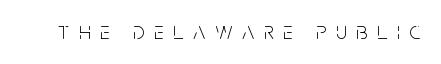
Q: Is the text bold? A: No.
Q: Is the text italic (slanted)? A: No, it is upright.
Q: Is the text underlined? A: No.
Q: Is the spacing between letters normal or unusually wide? A: Unusually wide.
